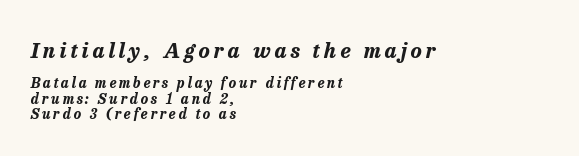
Q: Is the text bold? A: Yes.
Q: Is the text italic (slanted)? A: Yes, it leans right by about 13 degrees.
Q: Is the text underlined? A: No.
Q: How is the paragraph aligned? A: Left-aligned.
Q: Is the spacing between lines tight, normal or loose? A: Tight.
Q: Which block of text is set in a larger size, the first (top) or the second (bottom)? A: The first (top) one.
